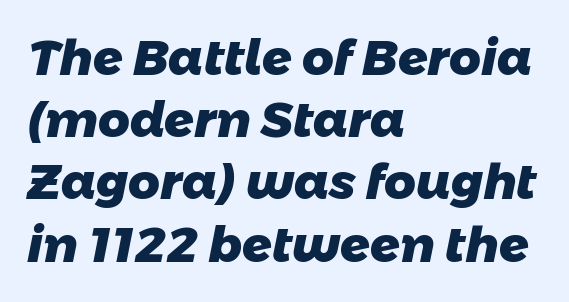
Casual observation: everything's shoved over to the left. Each new line begins a customary step beneath the previous one. Spacing verdict: proportional, widths tailored to each character. The type family on display is of the sans-serif kind.
